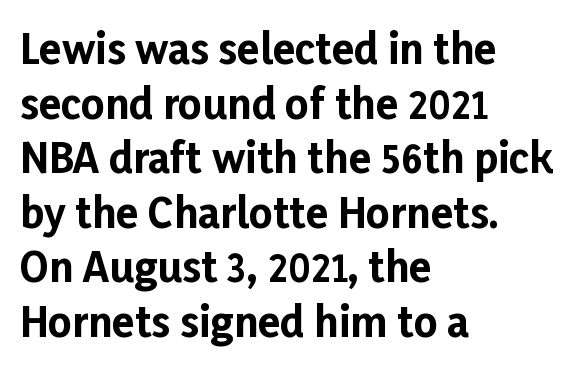
This rendering uses left alignment, leaving the right contour irregular. The glyphs in this specimen are sans serif. The letters stand upright; this is a roman face. The rendering uses natural spacing where letterforms have individual widths. Vertical spacing — default. Descenders are the only things crossing below the line.
